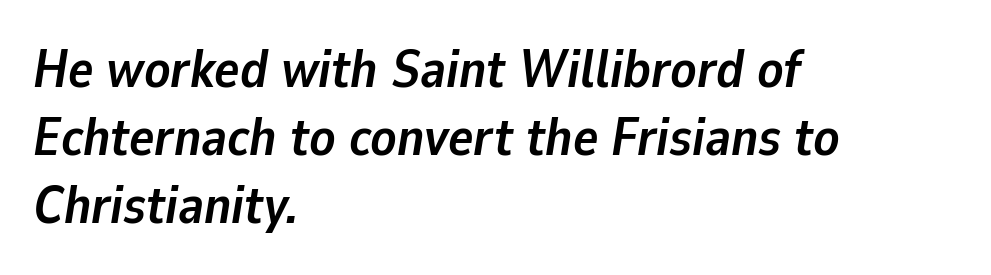
Q: Is the text bold? A: Yes.
Q: Is the text italic (slanted)? A: Yes, it leans right by about 9 degrees.
Q: Is the text underlined? A: No.
Q: How is the paragraph aligned? A: Left-aligned.
Q: Is the spacing between letters normal or unusually wide? A: Normal.
Q: Is the spacing between lines tight, normal or loose? A: Normal.
Q: Width (condensed, normal, or wide)? A: Normal.
Q: Stroke contrast? A: Low.
Q: x-height? A: Medium.
Q: Monospaced? A: No.
